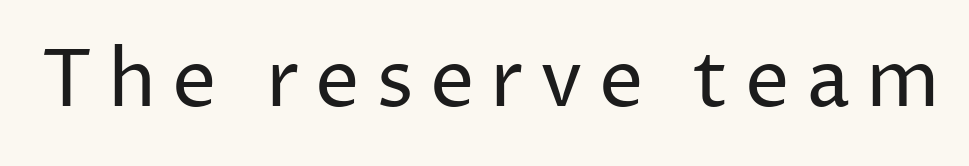
Q: Is the text bold? A: No.
Q: Is the text italic (slanted)? A: No, it is upright.
Q: Is the typeface a serif or a sans-serif typeface? A: Sans-serif.
Q: Is the text underlined? A: No.
Q: Is the spacing between letters normal or unusually wide? A: Unusually wide.
Q: Width (condensed, normal, or wide)? A: Normal.
Q: Stroke contrast? A: Low.
Q: x-height? A: Medium.
Q: Monospaced? A: No.
